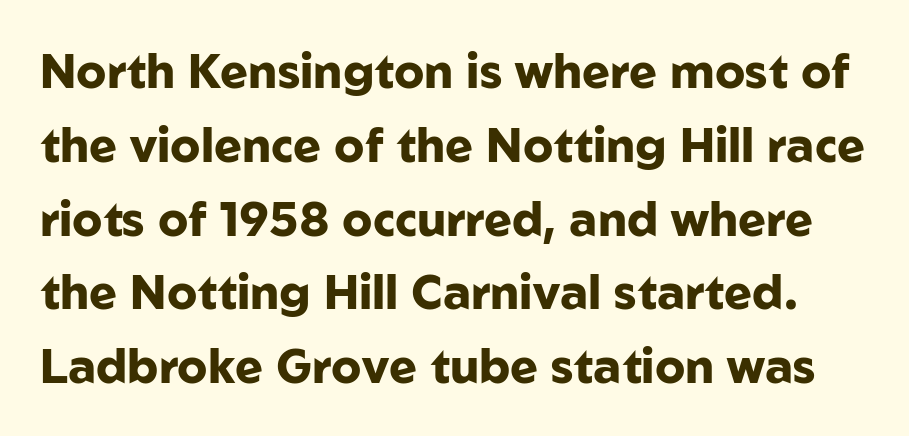
Q: Is the text bold? A: Yes.
Q: Is the text italic (slanted)? A: No, it is upright.
Q: Is the typeface a serif or a sans-serif typeface? A: Sans-serif.
Q: Is the text underlined? A: No.
Q: Is the spacing between letters normal or unusually wide? A: Normal.
Q: Is the spacing between lines tight, normal or loose? A: Normal.
Q: Width (condensed, normal, or wide)? A: Normal.
Q: Stroke contrast? A: Low.
Q: x-height? A: Medium.
Q: Monospaced? A: No.
